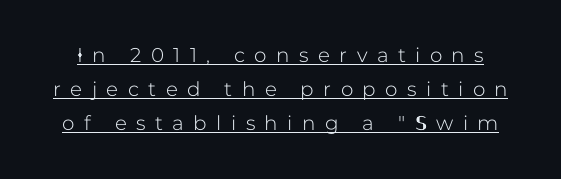
The image shows 20 px text type, upright; set line spacing 1.71x, unusually wide letter spacing (+0.47 em), underlined.
